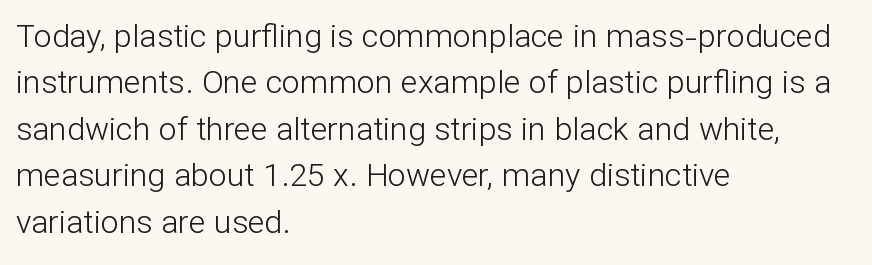
Q: Is the text bold? A: No.
Q: Is the text italic (slanted)? A: No, it is upright.
Q: Is the typeface a serif or a sans-serif typeface? A: Sans-serif.
Q: Is the text underlined? A: No.
Q: How is the paragraph aligned? A: Left-aligned.
Q: Is the spacing between letters normal or unusually wide? A: Normal.
Q: Is the spacing between lines tight, normal or loose? A: Normal.
Q: Width (condensed, normal, or wide)? A: Normal.
Q: Stroke contrast? A: Low.
Q: x-height? A: Medium.
Q: Monospaced? A: No.
